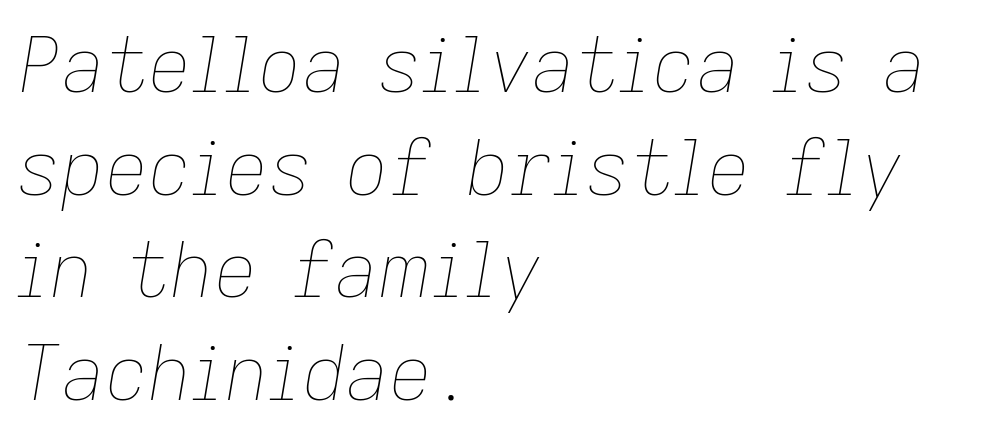
Q: Is the text bold? A: No.
Q: Is the text italic (slanted)? A: Yes, it leans right by about 9 degrees.
Q: Is the text underlined? A: No.
Q: How is the paragraph aligned? A: Left-aligned.
Q: Is the spacing between letters normal or unusually wide? A: Normal.
Q: Is the spacing between lines tight, normal or loose? A: Normal.
Q: Width (condensed, normal, or wide)? A: Normal.
Q: Stroke contrast? A: Low.
Q: x-height? A: Medium.
Q: Monospaced? A: No.
